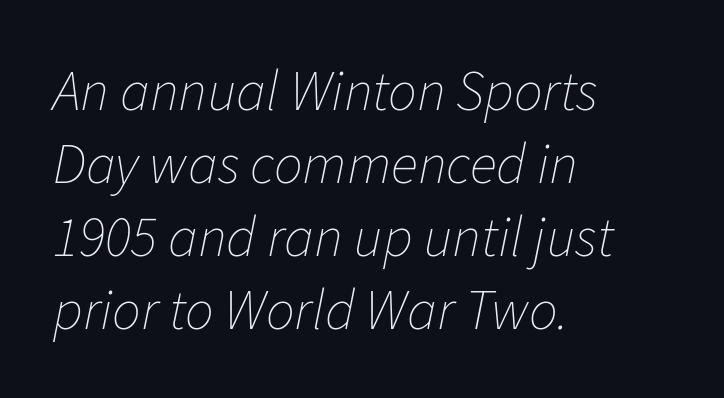
The image shows 57 px thin type, italic (leaning right); set left-aligned, normal line spacing (1.28x), normal letter spacing, not underlined; low stroke contrast and a medium x-height.
